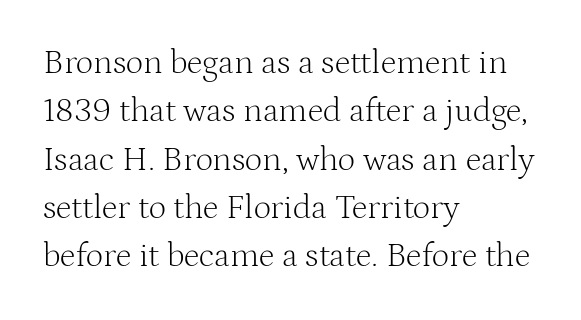
These lines are rendered in a variable-pitch font. A student would call this left alignment; a typographer would say flush left, rag right. The lettering holds an erect, upright posture throughout. The letters sit at their default tracking, neither squeezed nor spread. A serif font was chosen for this passage.
